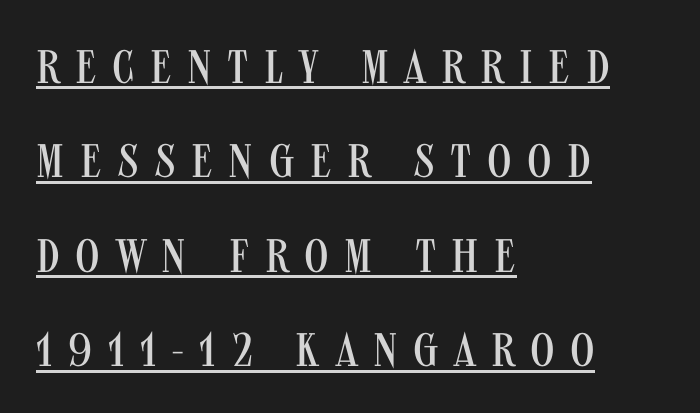
The image shows 47 px regular-weight, condensed sans-serif type, upright; set left-aligned, loose line spacing (2.01x), unusually wide letter spacing (+0.33 em), underlined; medium stroke contrast and a large x-height.
